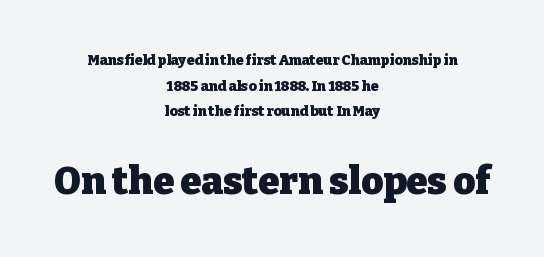
{"serif": "yes", "italic": "no", "bold": "yes", "weight": "heavy", "width": "normal", "stroke_contrast": "low", "x_height": "medium", "monospaced": "no", "underline": "no", "align": "center", "line_spacing_ratio": 1.83, "letter_spacing": "normal", "letter_spacing_em": 0.0, "larger_block": "second", "size_ratio": 2.71, "glyph_px": 38}
